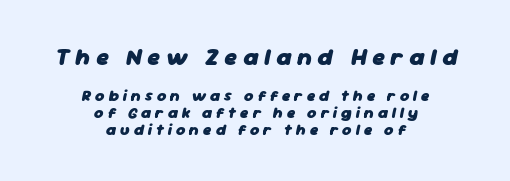
{"italic": "yes", "lean": "right", "slant_degrees": 11, "bold": "yes", "underline": "no", "align": "center", "line_spacing": "tight", "line_spacing_ratio": 1.05, "letter_spacing": "wide", "letter_spacing_em": 0.24, "larger_block": "first", "size_ratio": 1.5, "glyph_px": 24}
